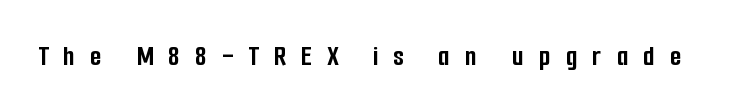
The image shows 30 px semibold, condensed sans-serif type, upright; set unusually wide letter spacing (+0.5 em), not underlined; low stroke contrast and a medium x-height.
